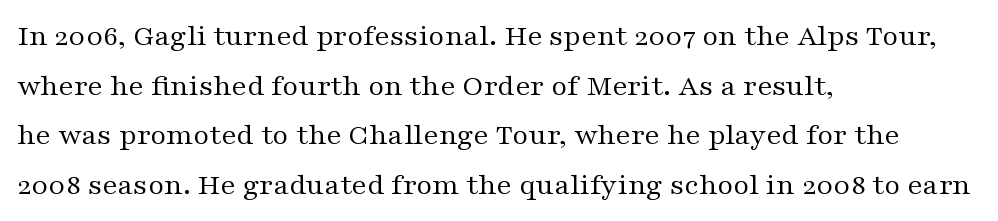
Compared with a centered layout, this one pins lines to the left instead. Honestly, there is no underline to notice here at all. Spacing between characters is what you'd get straight out of the box. This sample has the flowing, uneven cadence of proportional lettering. Small tapered or slab feet sit at the stroke ends, so this counts as serif.
